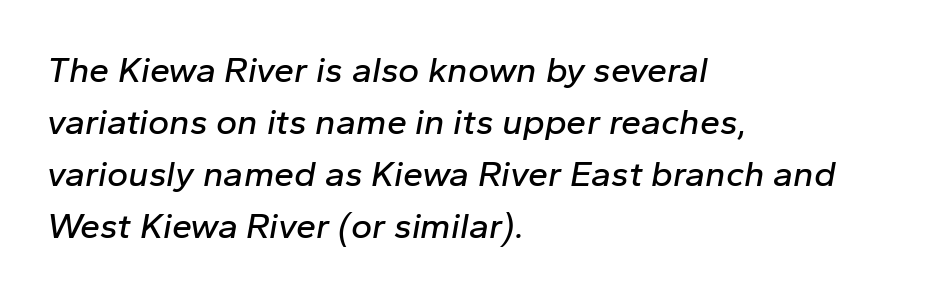
{"italic": "yes", "lean": "right", "slant_degrees": 10, "width": "normal", "stroke_contrast": "low", "x_height": "medium", "monospaced": "no", "underline": "no", "align": "left", "line_spacing": "normal", "line_spacing_ratio": 1.44, "letter_spacing": "normal", "letter_spacing_em": 0.0, "glyph_px": 36}
